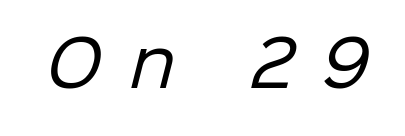
{"serif": "no", "bold": "no", "weight": "regular", "width": "normal", "stroke_contrast": "low", "x_height": "medium", "monospaced": "no", "underline": "no", "letter_spacing": "wide", "letter_spacing_em": 0.45, "glyph_px": 63}
